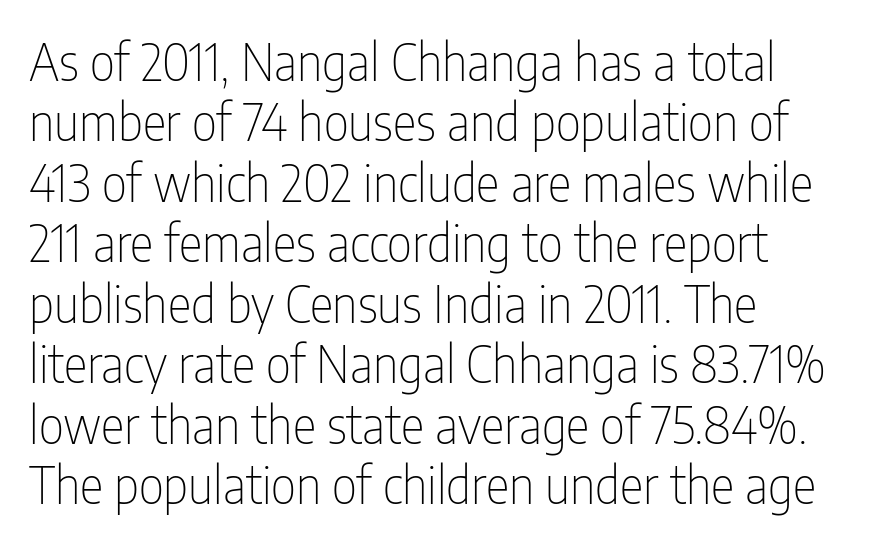
The strip under each line holds only bare page. Leftover space on each line is placed entirely after the last word. These lines are composed in type without serifs. The letterforms sit at book weight or below.
